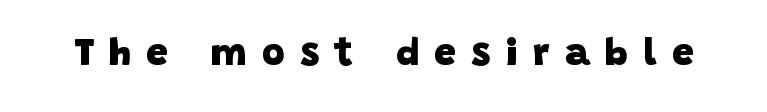
Q: Is the text bold? A: Yes.
Q: Is the typeface a serif or a sans-serif typeface? A: Sans-serif.
Q: Is the text underlined? A: No.
Q: Is the spacing between letters normal or unusually wide? A: Unusually wide.
Q: Width (condensed, normal, or wide)? A: Normal.
Q: Stroke contrast? A: Low.
Q: x-height? A: Large.
Q: Monospaced? A: No.
